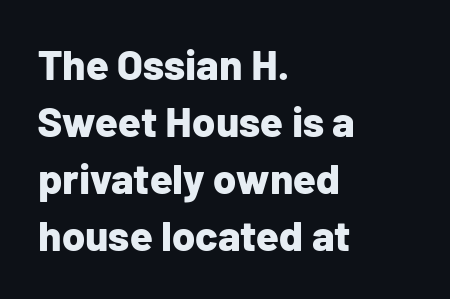
{"serif": "no", "italic": "no", "bold": "yes", "weight": "bold", "width": "normal", "stroke_contrast": "low", "x_height": "medium", "monospaced": "no", "underline": "no", "align": "left", "line_spacing": "normal", "line_spacing_ratio": 1.36, "letter_spacing": "normal", "letter_spacing_em": 0.0, "glyph_px": 42}
